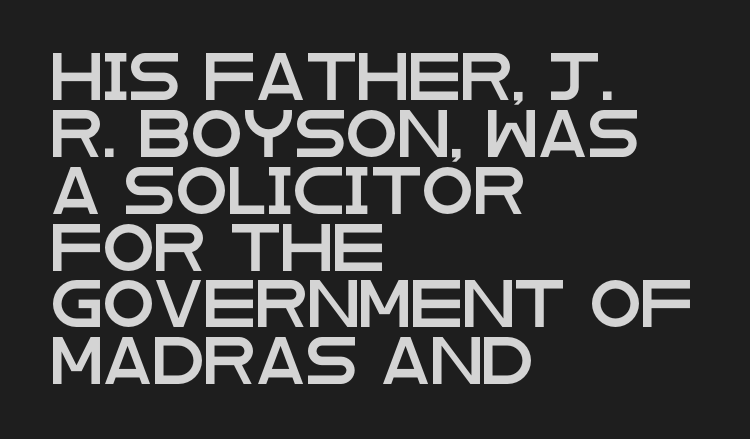
The image shows 47 px wide sans-serif type, upright; set left-aligned, line spacing 1.21x, normal letter spacing, not underlined; low stroke contrast and a large x-height.
